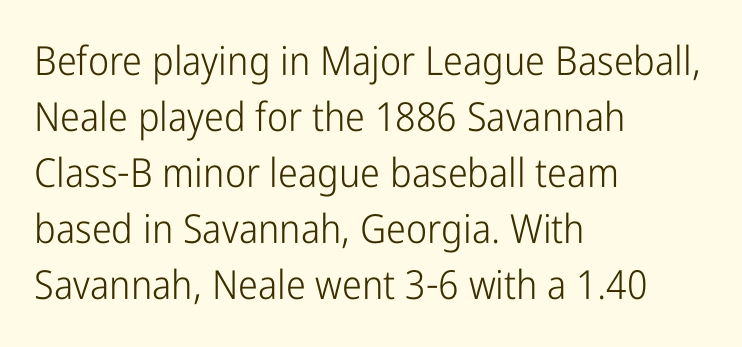
{"serif": "no", "italic": "no", "bold": "no", "weight": "light", "width": "condensed", "stroke_contrast": "low", "x_height": "medium", "monospaced": "no", "underline": "no", "align": "left", "line_spacing": "normal", "line_spacing_ratio": 1.4, "letter_spacing": "normal", "letter_spacing_em": 0.0, "glyph_px": 40}
